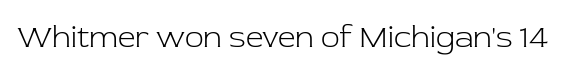
{"serif": "yes", "italic": "no", "bold": "no", "weight": "light", "width": "normal", "stroke_contrast": "low", "x_height": "medium", "monospaced": "no", "underline": "no", "letter_spacing": "normal", "letter_spacing_em": 0.0, "glyph_px": 31}
